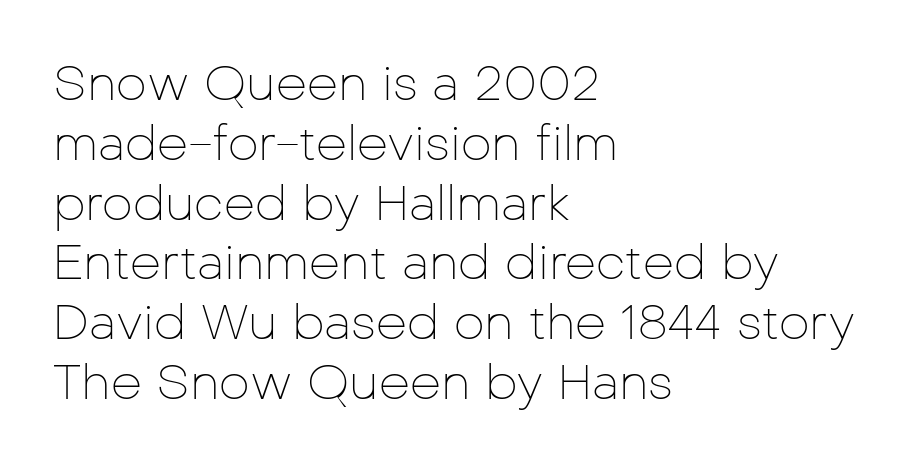
The image shows 49 px thin sans-serif type, upright; set left-aligned, line spacing 1.22x, normal letter spacing, not underlined; low stroke contrast and a medium x-height.
